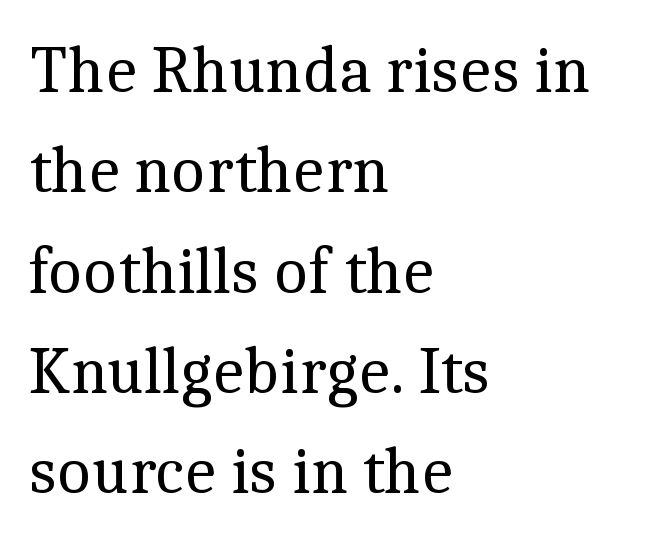
Letters have the restrained weight of plain body copy at most. The type family on display is of the serif kind. This rendering leaves character spacing at its baseline value. This is roman type, the default non-slanted kind. The passage shown is not underscored anywhere.
